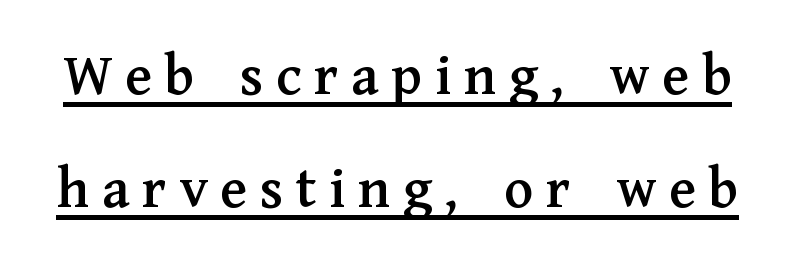
The letters are spread apart with noticeably loose tracking. Underlined type. Is this a fixed-width face? No — the glyphs have proportional, varying widths. Every character sits straight up, as roman type does. This sample uses a serif face.
